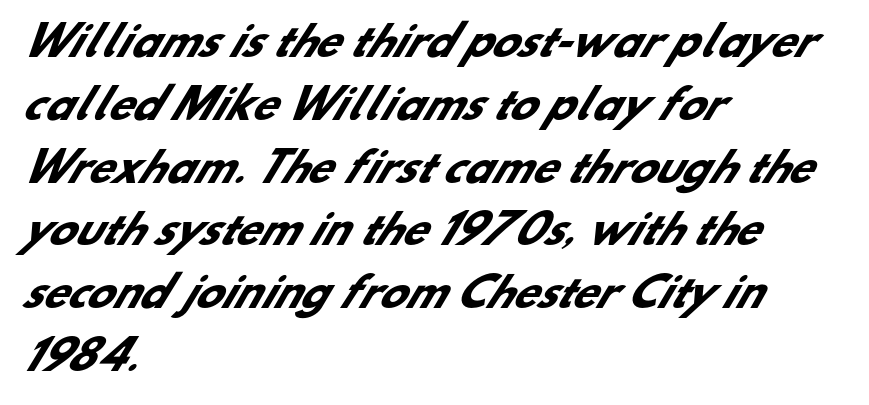
{"serif": "no", "bold": "yes", "weight": "heavy", "width": "normal", "stroke_contrast": "low", "x_height": "small", "monospaced": "no", "underline": "no", "align": "left", "line_spacing": "normal", "line_spacing_ratio": 1.57, "letter_spacing": "normal", "letter_spacing_em": 0.0, "glyph_px": 40}
